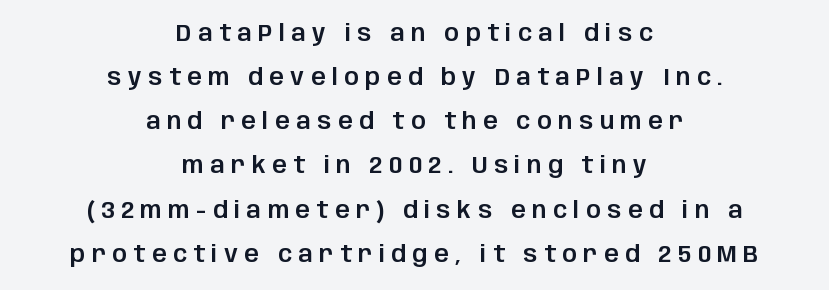
A clean baseline with only descenders dipping below it. The paragraph shown floats in the horizontal middle. The horizontal fit of the characters is loose and conspicuously gappy. A great deal of white space separates one row of letters from the next. You can tell it's not italic because the verticals are truly vertical.
